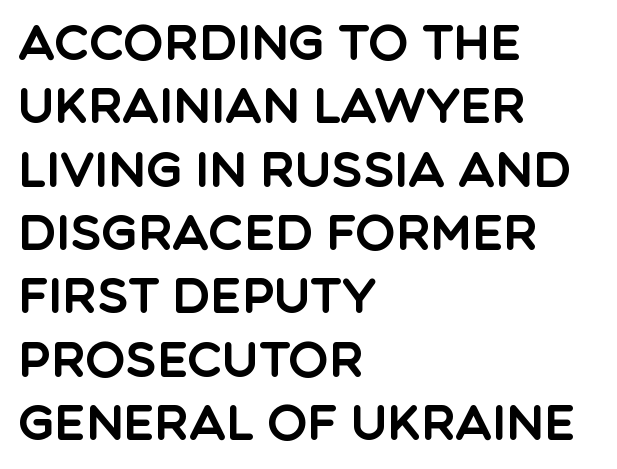
Q: Is the text italic (slanted)? A: No, it is upright.
Q: Is the typeface a serif or a sans-serif typeface? A: Sans-serif.
Q: Is the text underlined? A: No.
Q: How is the paragraph aligned? A: Left-aligned.
Q: Is the spacing between letters normal or unusually wide? A: Normal.
Q: Is the spacing between lines tight, normal or loose? A: Normal.
Q: Width (condensed, normal, or wide)? A: Normal.
Q: x-height? A: Large.
Q: Monospaced? A: No.
